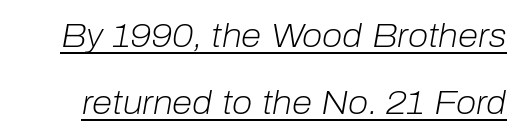
The image shows 33 px light type, italic (leaning right); set loose line spacing (2.03x), normal letter spacing, underlined; low stroke contrast and a medium x-height.
